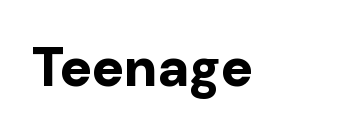
{"serif": "no", "italic": "no", "bold": "yes", "weight": "bold", "width": "normal", "stroke_contrast": "low", "x_height": "medium", "monospaced": "no", "underline": "no", "letter_spacing": "normal", "letter_spacing_em": 0.0, "glyph_px": 54}
